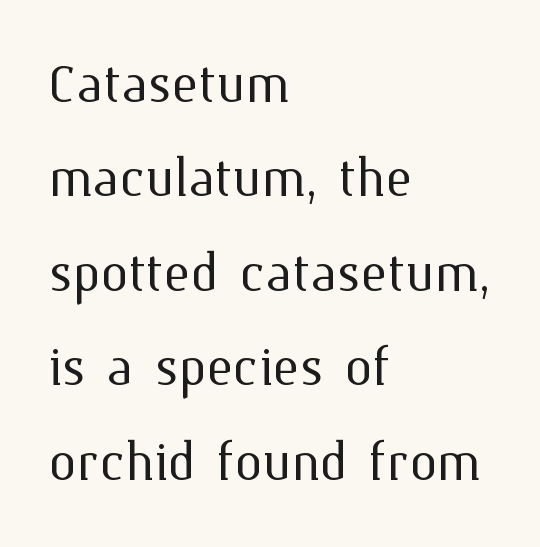
{"italic": "no", "bold": "no", "weight": "light", "width": "normal", "stroke_contrast": "medium", "x_height": "medium", "monospaced": "no", "underline": "no", "align": "left", "line_spacing": "normal", "line_spacing_ratio": 1.35, "letter_spacing": "normal", "letter_spacing_em": 0.0, "glyph_px": 70}
